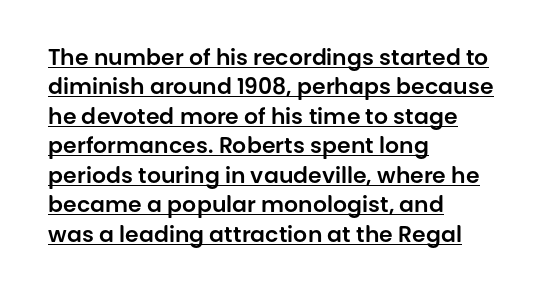
In terms of posture, this sample is upright. Honestly, the underline is the first thing you notice here. Successive baselines arrive at the customary interval. Line beginnings align vertically; line endings do not. Students, note that the glyphs here touch the page at normal intervals.
